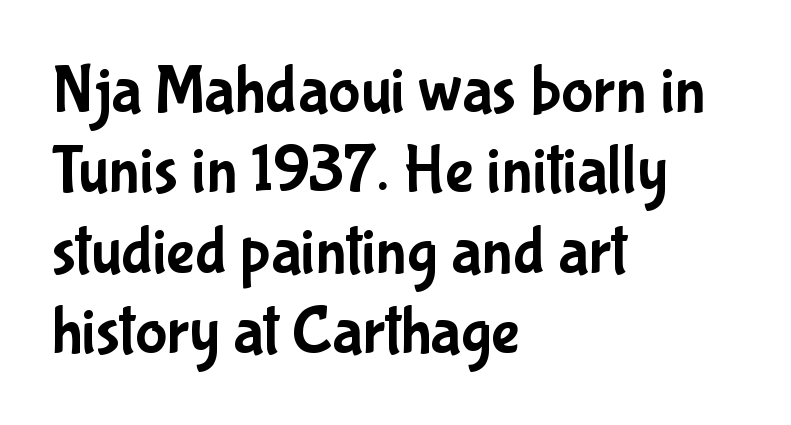
Ascenders rise straight up at ninety degrees. The characters display no serif detailing; their extremities are plain. The gap between lines stays unmarked. The face used here is rendered with its standard letterfit. Note the varied advance widths — an 'i' is clearly narrower than an 'm'.
